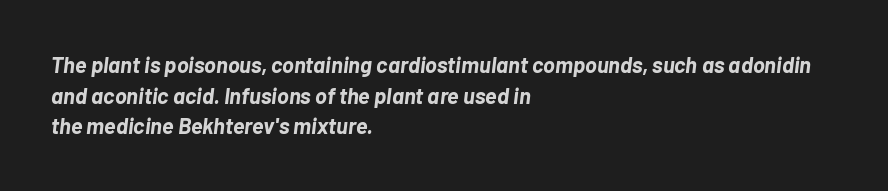
Q: Is the text bold? A: Yes.
Q: Is the text italic (slanted)? A: Yes, it leans right by about 7 degrees.
Q: Is the text underlined? A: No.
Q: How is the paragraph aligned? A: Left-aligned.
Q: Is the spacing between letters normal or unusually wide? A: Normal.
Q: Is the spacing between lines tight, normal or loose? A: Normal.
